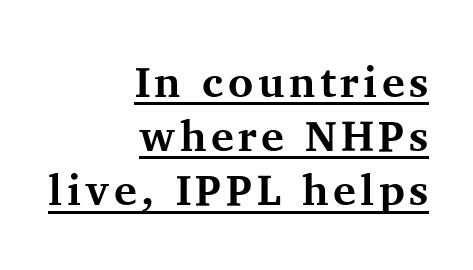
{"serif": "yes", "italic": "no", "bold": "yes", "weight": "bold", "width": "normal", "stroke_contrast": "medium", "x_height": "medium", "monospaced": "no", "underline": "yes", "align": "right", "line_spacing": "normal", "line_spacing_ratio": 1.26, "glyph_px": 43}
